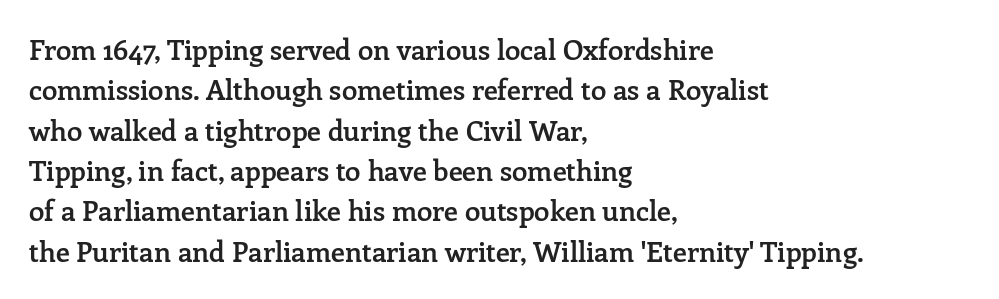
The space directly below the letters is spotless. The passage shown is typed in a proportional face where columns would drift. Does the weight exceed regular? Yes, but only to semibold. Is this a sans? No — the strokes have serifs. The lines sit at an ordinary, default distance from one another.
